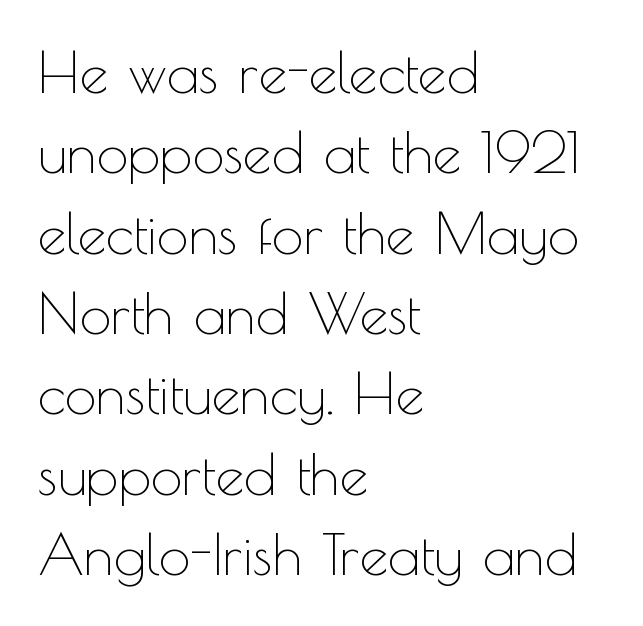
Q: Is the text bold? A: No.
Q: Is the text italic (slanted)? A: No, it is upright.
Q: Is the typeface a serif or a sans-serif typeface? A: Sans-serif.
Q: Is the text underlined? A: No.
Q: How is the paragraph aligned? A: Left-aligned.
Q: Is the spacing between letters normal or unusually wide? A: Normal.
Q: Is the spacing between lines tight, normal or loose? A: Normal.
Q: Width (condensed, normal, or wide)? A: Normal.
Q: x-height? A: Small.
Q: Monospaced? A: No.
